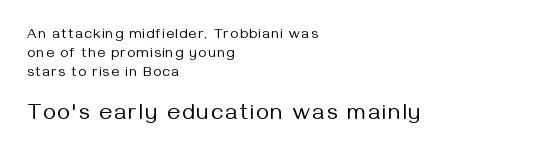
The image shows 22 px text type, upright; set left-aligned, normal line spacing (1.36x), not underlined; the second (bottom) block is 1.57x larger.
